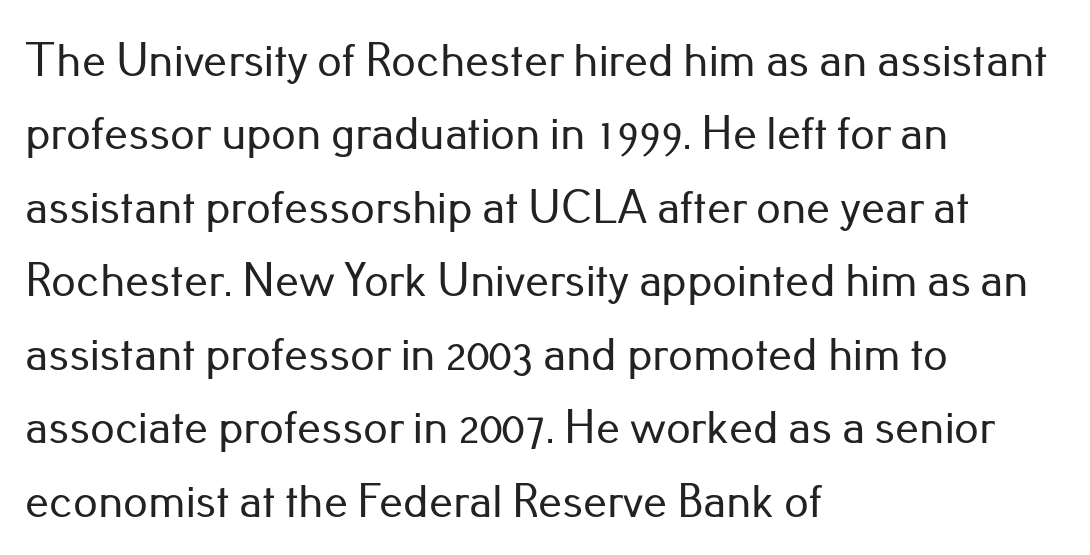
Q: Is the text italic (slanted)? A: No, it is upright.
Q: Is the typeface a serif or a sans-serif typeface? A: Sans-serif.
Q: Is the text underlined? A: No.
Q: How is the paragraph aligned? A: Left-aligned.
Q: Is the spacing between letters normal or unusually wide? A: Normal.
Q: Is the spacing between lines tight, normal or loose? A: Normal.
Q: Width (condensed, normal, or wide)? A: Normal.
Q: Stroke contrast? A: Low.
Q: x-height? A: Small.
Q: Monospaced? A: No.
